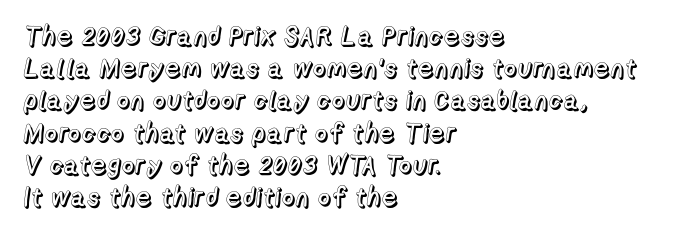
You could call the tracking neutral — neither tight nor loose. Which margin do the lines hug? The left one — the right edge is uneven. Decoration check: the copy has no underline.
